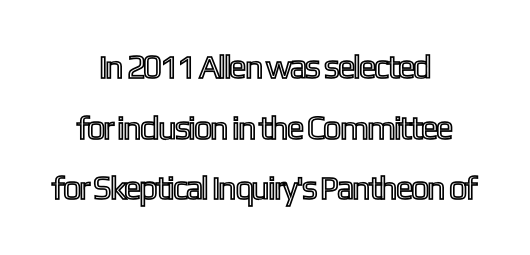
No extra tracking has been applied to these lines. Check under the words: just untouched page. Does the lettering tilt? It doesn't — this is upright. Horizontally, the lines are justified to the midpoint only. Looks like regular typesetting: each glyph gets only the width it needs.
